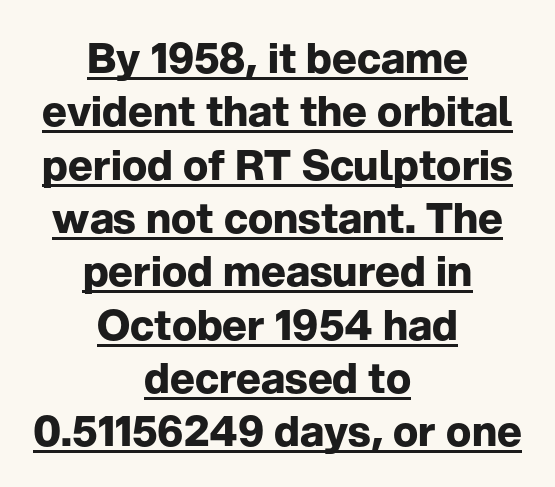
These lines are rendered in a variable-pitch font. Does the lettering tilt? It doesn't — this is upright. Each line of the rendering has a horizontal stroke beneath the glyphs. Line spacing here is normal.
